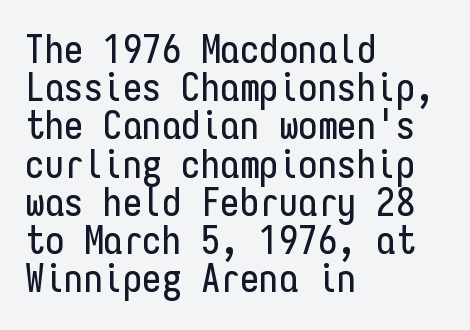
{"serif": "no", "italic": "no", "width": "condensed", "stroke_contrast": "low", "x_height": "medium", "monospaced": "yes", "underline": "no", "align": "left", "line_spacing": "tight", "line_spacing_ratio": 0.98, "letter_spacing": "normal", "letter_spacing_em": 0.0, "glyph_px": 39}
